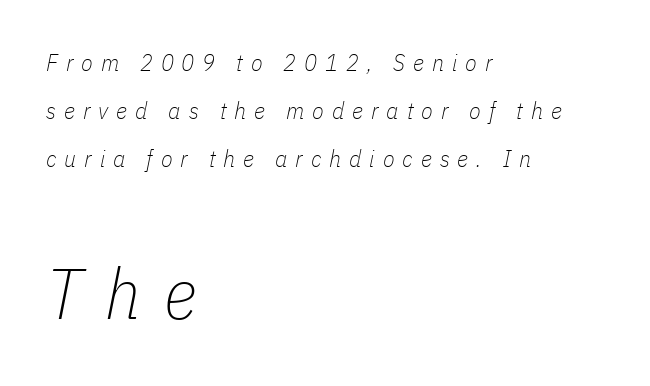
Q: Is the text bold? A: No.
Q: Is the text italic (slanted)? A: Yes, it leans right by about 11 degrees.
Q: Is the text underlined? A: No.
Q: How is the paragraph aligned? A: Left-aligned.
Q: Is the spacing between letters normal or unusually wide? A: Unusually wide.
Q: Is the spacing between lines tight, normal or loose? A: Loose.
Q: Which block of text is set in a larger size, the first (top) or the second (bottom)? A: The second (bottom) one.
Q: Width (condensed, normal, or wide)? A: Condensed.
Q: Stroke contrast? A: Low.
Q: x-height? A: Medium.
Q: Monospaced? A: No.
